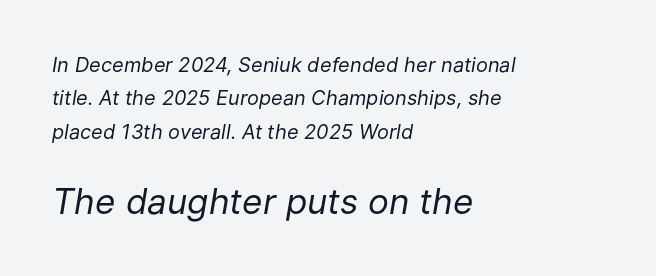
Q: Is the text bold? A: No.
Q: Is the text italic (slanted)? A: Yes, it leans right by about 9 degrees.
Q: Is the text underlined? A: No.
Q: How is the paragraph aligned? A: Left-aligned.
Q: Is the spacing between letters normal or unusually wide? A: Normal.
Q: Is the spacing between lines tight, normal or loose? A: Normal.
Q: Which block of text is set in a larger size, the first (top) or the second (bottom)? A: The second (bottom) one.
Q: Width (condensed, normal, or wide)? A: Normal.
Q: Stroke contrast? A: Low.
Q: x-height? A: Medium.
Q: Monospaced? A: No.
